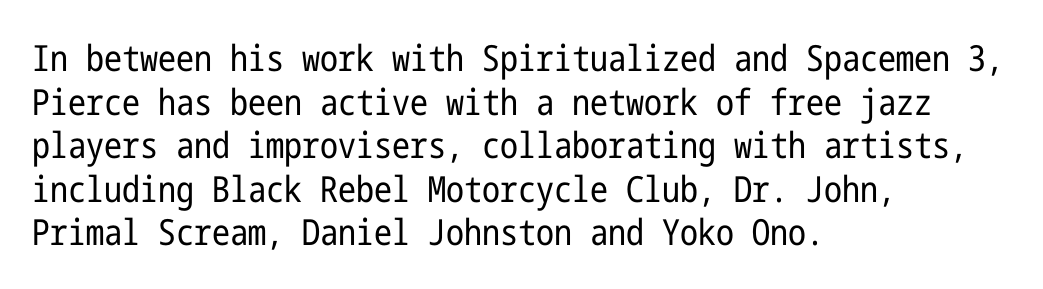
Q: Is the text bold? A: No.
Q: Is the text italic (slanted)? A: No, it is upright.
Q: Is the typeface a serif or a sans-serif typeface? A: Sans-serif.
Q: Is the text underlined? A: No.
Q: How is the paragraph aligned? A: Left-aligned.
Q: Is the spacing between letters normal or unusually wide? A: Normal.
Q: Width (condensed, normal, or wide)? A: Condensed.
Q: Stroke contrast? A: Low.
Q: x-height? A: Medium.
